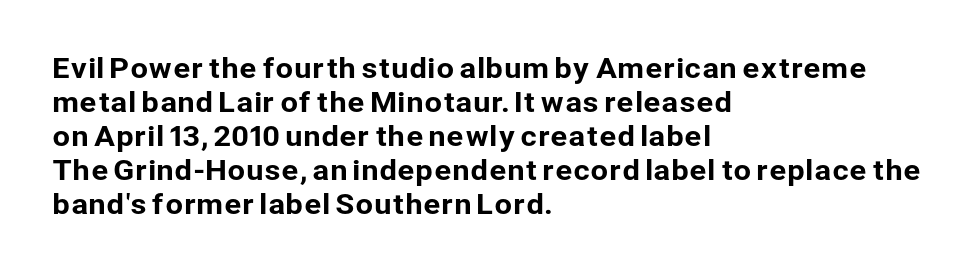
Q: Is the text italic (slanted)? A: No, it is upright.
Q: Is the typeface a serif or a sans-serif typeface? A: Sans-serif.
Q: Is the text underlined? A: No.
Q: How is the paragraph aligned? A: Left-aligned.
Q: Is the spacing between letters normal or unusually wide? A: Normal.
Q: Width (condensed, normal, or wide)? A: Normal.
Q: Stroke contrast? A: Low.
Q: x-height? A: Medium.
Q: Monospaced? A: No.
